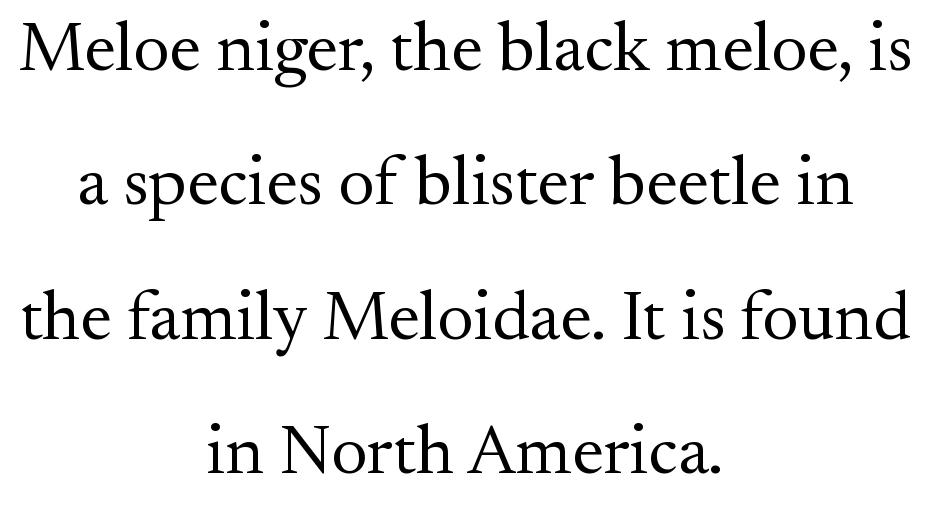
Q: Is the text bold? A: No.
Q: Is the text italic (slanted)? A: No, it is upright.
Q: Is the typeface a serif or a sans-serif typeface? A: Serif.
Q: Is the text underlined? A: No.
Q: How is the paragraph aligned? A: Centered.
Q: Is the spacing between letters normal or unusually wide? A: Normal.
Q: Is the spacing between lines tight, normal or loose? A: Loose.
Q: Width (condensed, normal, or wide)? A: Normal.
Q: Stroke contrast? A: Medium.
Q: x-height? A: Small.
Q: Monospaced? A: No.
